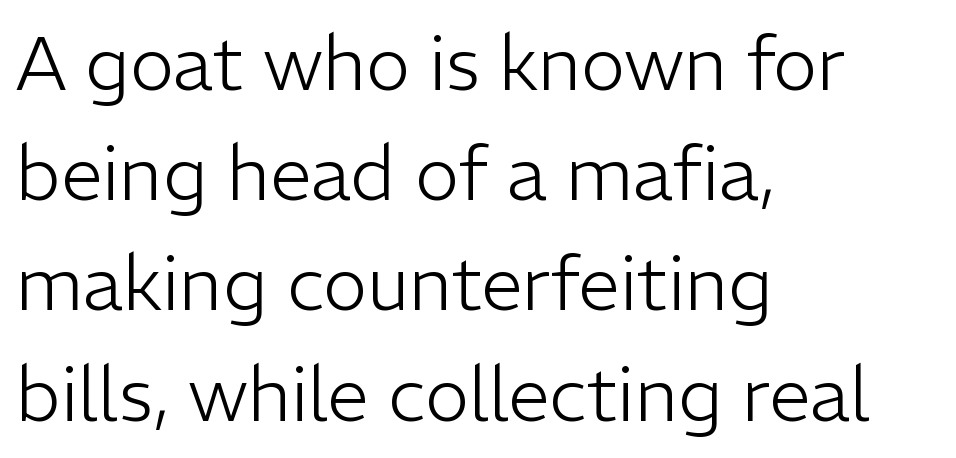
Q: Is the text bold? A: No.
Q: Is the text italic (slanted)? A: No, it is upright.
Q: Is the typeface a serif or a sans-serif typeface? A: Sans-serif.
Q: Is the text underlined? A: No.
Q: How is the paragraph aligned? A: Left-aligned.
Q: Is the spacing between letters normal or unusually wide? A: Normal.
Q: Is the spacing between lines tight, normal or loose? A: Normal.
Q: Width (condensed, normal, or wide)? A: Normal.
Q: Stroke contrast? A: Low.
Q: x-height? A: Medium.
Q: Monospaced? A: No.
